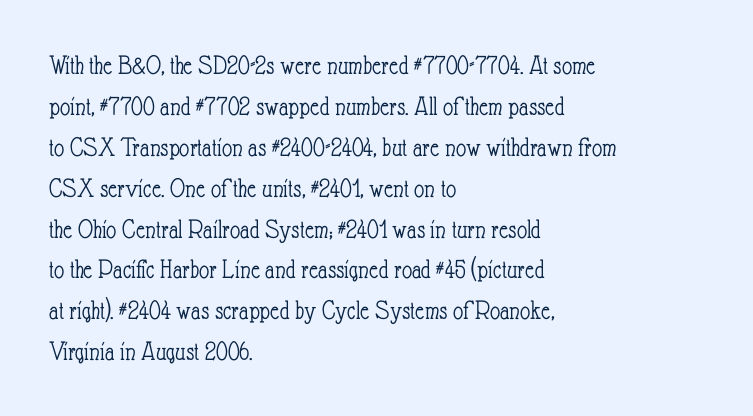
Q: Is the text bold? A: No.
Q: Is the text italic (slanted)? A: No, it is upright.
Q: Is the text underlined? A: No.
Q: How is the paragraph aligned? A: Left-aligned.
Q: Is the spacing between letters normal or unusually wide? A: Normal.
Q: Is the spacing between lines tight, normal or loose? A: Normal.
Q: Width (condensed, normal, or wide)? A: Condensed.
Q: Stroke contrast? A: Low.
Q: x-height? A: Small.
Q: Monospaced? A: No.
